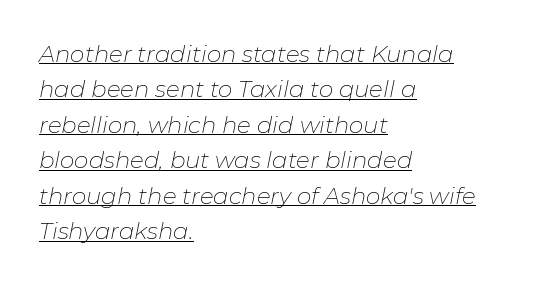
Check the space under the baseline: a stroke is drawn there. Default kerning and tracking; the words read as compact shapes. The rendering uses a moderate line-height, typical for paragraphs. Characters are canted at an angle relative to the baseline's perpendicular.
